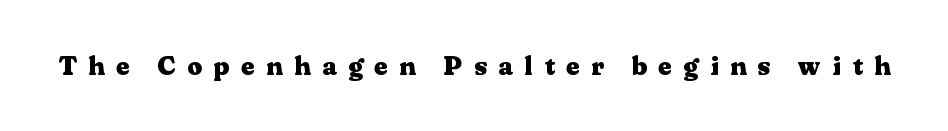
Q: Is the text bold? A: Yes.
Q: Is the text italic (slanted)? A: No, it is upright.
Q: Is the text underlined? A: No.
Q: Is the spacing between letters normal or unusually wide? A: Unusually wide.
